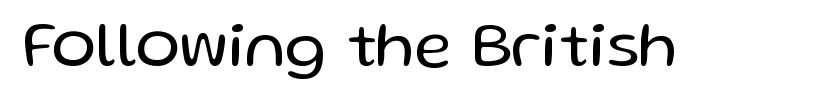
Q: Is the text bold? A: No.
Q: Is the text italic (slanted)? A: No, it is upright.
Q: Is the typeface a serif or a sans-serif typeface? A: Sans-serif.
Q: Is the text underlined? A: No.
Q: Is the spacing between letters normal or unusually wide? A: Normal.
Q: Width (condensed, normal, or wide)? A: Normal.
Q: Stroke contrast? A: Low.
Q: x-height? A: Medium.
Q: Monospaced? A: No.
